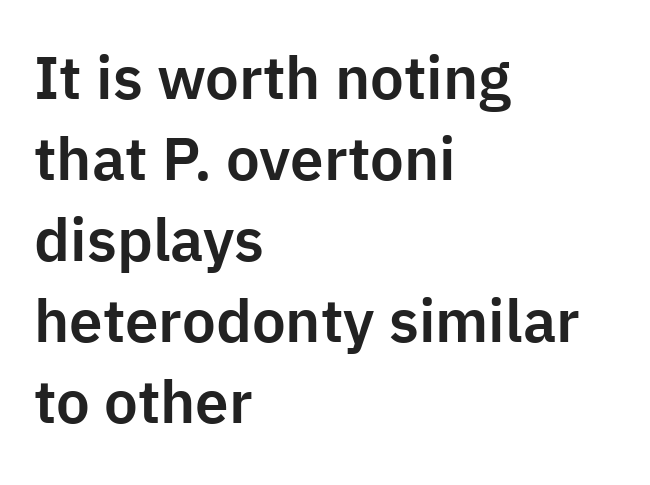
Q: Is the text italic (slanted)? A: No, it is upright.
Q: Is the typeface a serif or a sans-serif typeface? A: Sans-serif.
Q: Is the text underlined? A: No.
Q: How is the paragraph aligned? A: Left-aligned.
Q: Is the spacing between letters normal or unusually wide? A: Normal.
Q: Is the spacing between lines tight, normal or loose? A: Normal.
Q: Width (condensed, normal, or wide)? A: Normal.
Q: Stroke contrast? A: Low.
Q: x-height? A: Medium.
Q: Monospaced? A: No.
